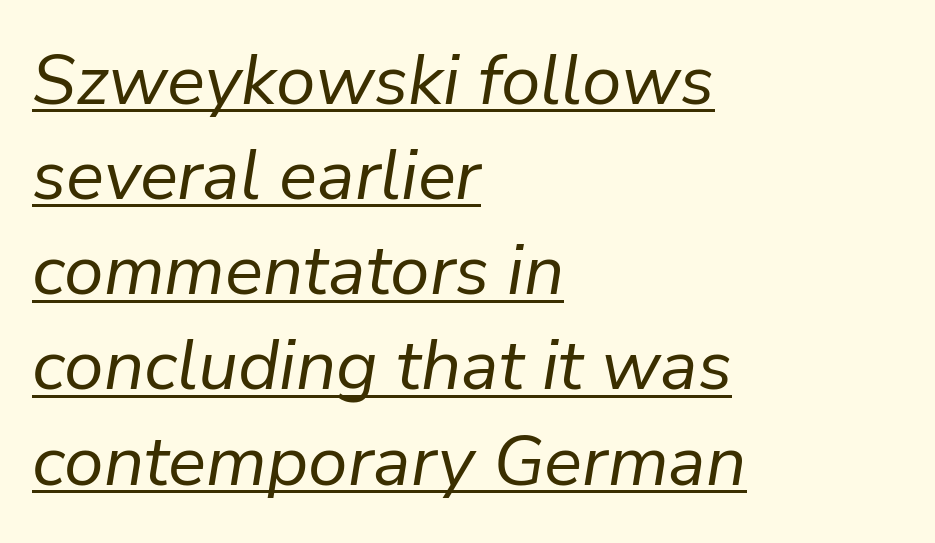
{"italic": "yes", "lean": "right", "slant_degrees": 9, "bold": "no", "weight": "regular", "width": "normal", "stroke_contrast": "low", "x_height": "medium", "monospaced": "no", "underline": "yes", "align": "left", "line_spacing": "normal", "line_spacing_ratio": 1.34, "letter_spacing": "normal", "letter_spacing_em": 0.0, "glyph_px": 71}
